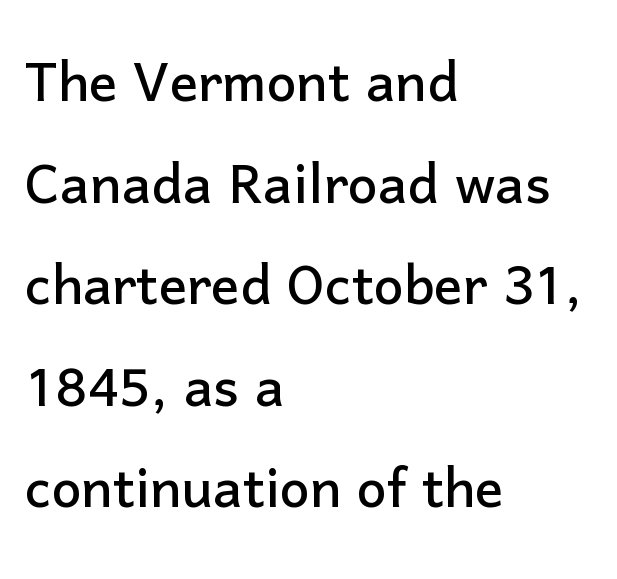
{"serif": "no", "italic": "no", "width": "normal", "stroke_contrast": "low", "x_height": "medium", "monospaced": "no", "underline": "no", "align": "left", "line_spacing": "normal", "line_spacing_ratio": 1.43, "letter_spacing": "normal", "letter_spacing_em": 0.0, "glyph_px": 71}
